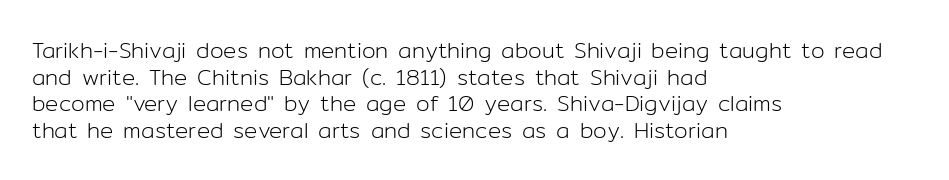
The face used here is rendered with its standard letterfit. The rag falls on the right side of this text block. The typeface has the unassuming heft of standard copy or less. Italic: no, the glyphs are upright roman.
